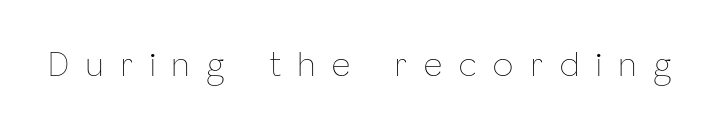
The strokes carry an ordinary text weight at most. Does the lettering tilt? It doesn't — this is upright. Is the letter spacing exaggerated? Yes — the characters are pushed far apart. Nobody drew a line under any word here.
